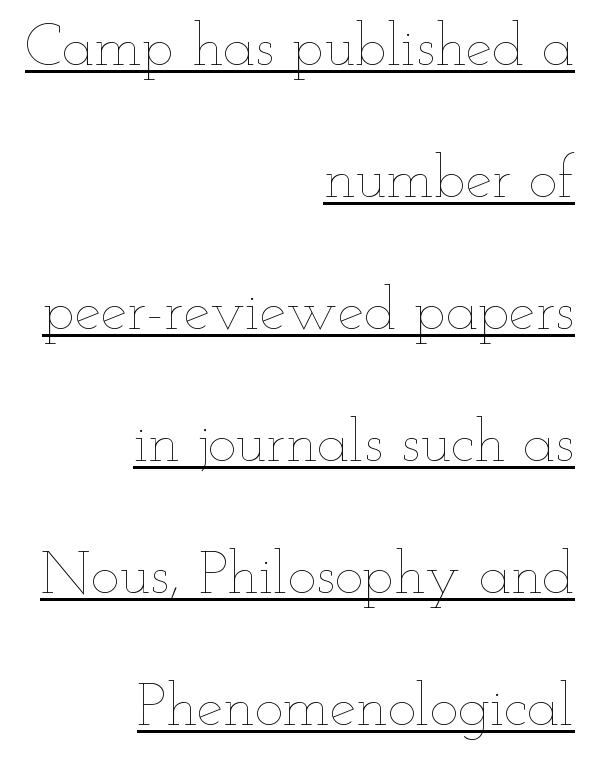
The image shows 60 px thin, wide type, upright; set right-aligned, loose line spacing (2.2x), normal letter spacing, underlined; low stroke contrast and a small x-height.
